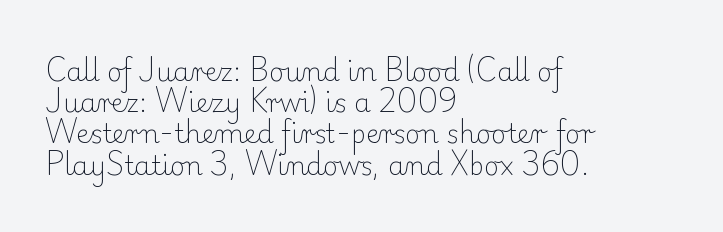
{"italic": "no", "bold": "no", "underline": "no", "align": "left", "line_spacing_ratio": 1.2, "letter_spacing": "normal", "letter_spacing_em": 0.0, "glyph_px": 26}
